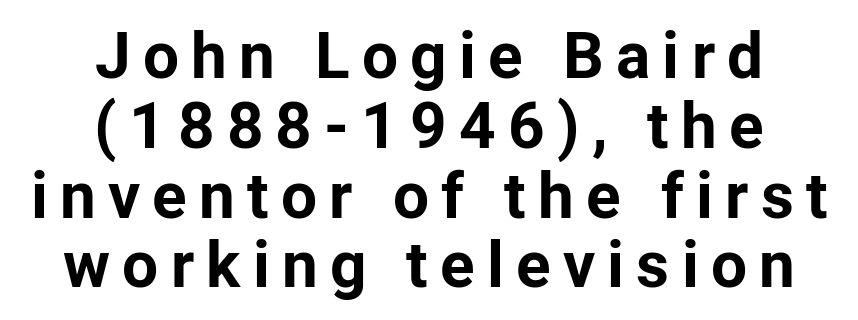
Each row of text sits above clean, open space. You can tell from the bare stems that sans-serif type was used. Horizontal alignment here is central, giving a formal, balanced look. The type sits square on the baseline with zero lean. The rendering uses natural spacing where letterforms have individual widths.
